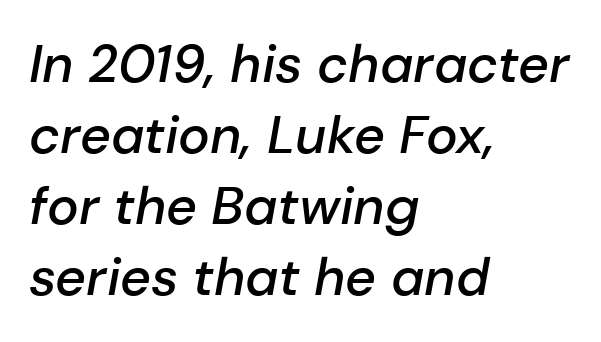
{"italic": "yes", "lean": "right", "slant_degrees": 10, "bold": "semi", "weight": "semibold", "width": "normal", "stroke_contrast": "low", "x_height": "medium", "monospaced": "no", "underline": "no", "align": "left", "line_spacing": "normal", "line_spacing_ratio": 1.34, "letter_spacing": "normal", "letter_spacing_em": 0.0, "glyph_px": 53}
